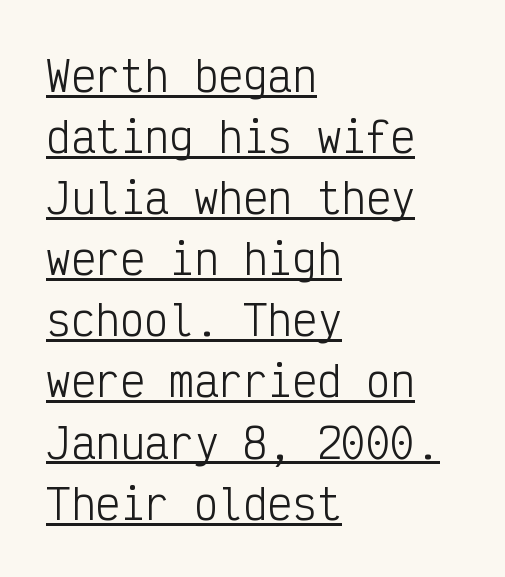
Q: Is the text bold? A: No.
Q: Is the text italic (slanted)? A: No, it is upright.
Q: Is the typeface a serif or a sans-serif typeface? A: Sans-serif.
Q: Is the text underlined? A: Yes.
Q: How is the paragraph aligned? A: Left-aligned.
Q: Is the spacing between letters normal or unusually wide? A: Normal.
Q: Is the spacing between lines tight, normal or loose? A: Normal.
Q: Width (condensed, normal, or wide)? A: Condensed.
Q: Stroke contrast? A: Low.
Q: x-height? A: Medium.
Q: Monospaced? A: Yes.
